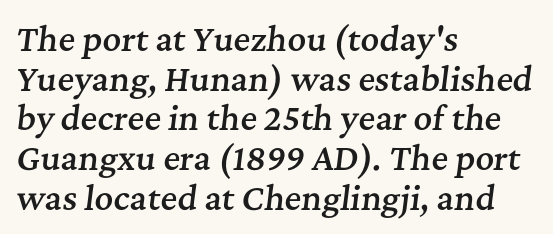
{"serif": "yes", "italic": "yes", "lean": "right", "slant_degrees": 7, "bold": "semi", "weight": "semibold", "width": "normal", "stroke_contrast": "medium", "x_height": "medium", "monospaced": "no", "underline": "no", "align": "left", "line_spacing_ratio": 1.24, "letter_spacing": "normal", "letter_spacing_em": 0.0, "glyph_px": 32}
